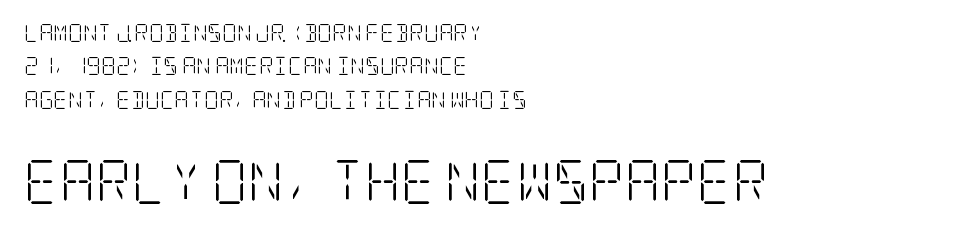
Weight: not bold — regular or lighter. Examine the stroke ends and you'll spot serifs. The tracking reads as untouched default to a designer's eye. The later block is typeset at a bigger size than the earlier block.
